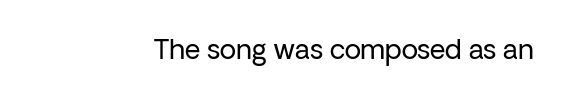
{"italic": "no", "bold": "no", "underline": "no", "letter_spacing": "normal", "letter_spacing_em": 0.0, "glyph_px": 27}
